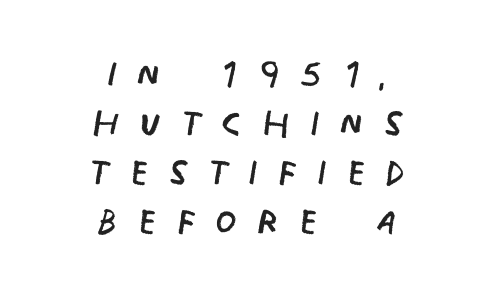
Quick note: interline space is minimal. Clear beneath every line of the passage. Look at the bottom of the vertical strokes: they stop flat, with no serifs. On a weight scale, this lands at 450 or below. Character widths vary here, with narrow letters taking less room than wide ones. You could only call the tracking loose — the letters float apart.
